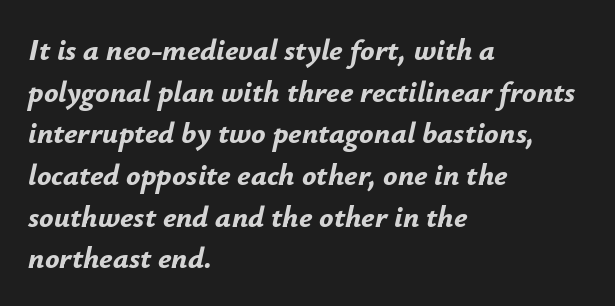
{"italic": "yes", "lean": "right", "slant_degrees": 12, "bold": "yes", "weight": "bold", "width": "normal", "stroke_contrast": "low", "x_height": "small", "monospaced": "no", "underline": "no", "align": "left", "line_spacing": "normal", "line_spacing_ratio": 1.39, "letter_spacing": "normal", "letter_spacing_em": 0.0, "glyph_px": 30}
